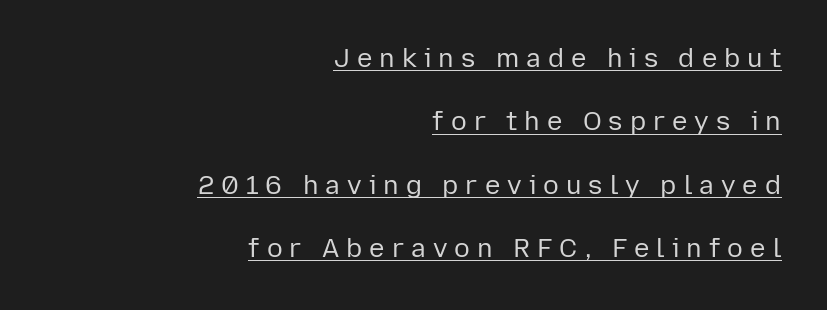
{"italic": "no", "bold": "no", "underline": "yes", "align": "right", "line_spacing": "loose", "line_spacing_ratio": 2.44, "letter_spacing": "wide", "letter_spacing_em": 0.27, "glyph_px": 26}
